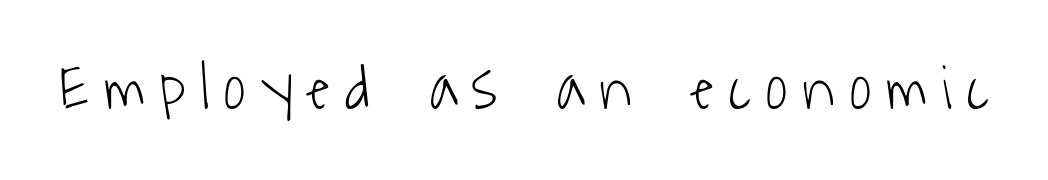
{"serif": "no", "bold": "no", "weight": "light", "width": "condensed", "stroke_contrast": "low", "x_height": "medium", "monospaced": "no", "underline": "no", "letter_spacing": "wide", "letter_spacing_em": 0.23, "glyph_px": 66}
